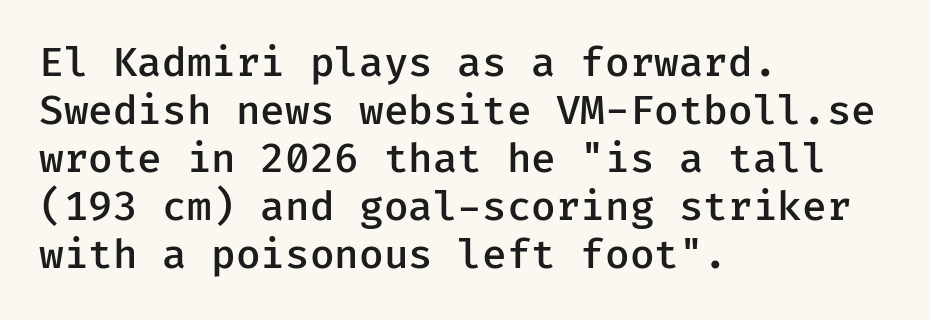
The image shows 40 px semibold sans-serif type, upright, monospaced; set left-aligned, line spacing 1.2x, normal letter spacing, not underlined; low stroke contrast and a medium x-height.
